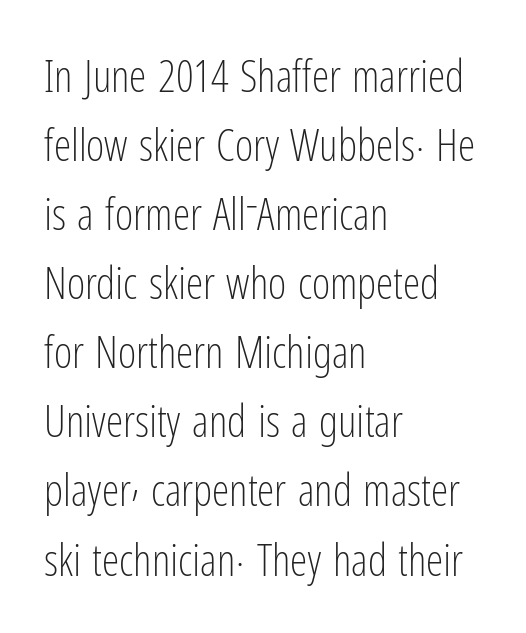
Q: Is the text bold? A: No.
Q: Is the text italic (slanted)? A: No, it is upright.
Q: Is the typeface a serif or a sans-serif typeface? A: Sans-serif.
Q: Is the text underlined? A: No.
Q: How is the paragraph aligned? A: Left-aligned.
Q: Is the spacing between letters normal or unusually wide? A: Normal.
Q: Is the spacing between lines tight, normal or loose? A: Normal.
Q: Width (condensed, normal, or wide)? A: Condensed.
Q: Stroke contrast? A: Low.
Q: x-height? A: Medium.
Q: Monospaced? A: No.
